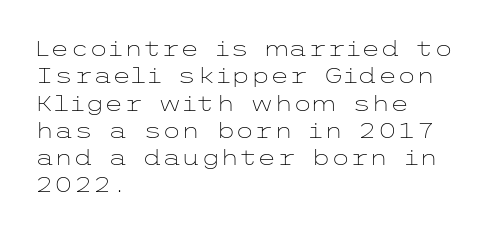
{"italic": "no", "bold": "no", "underline": "no", "align": "left", "line_spacing_ratio": 1.24, "letter_spacing": "normal", "letter_spacing_em": 0.0, "glyph_px": 22}
